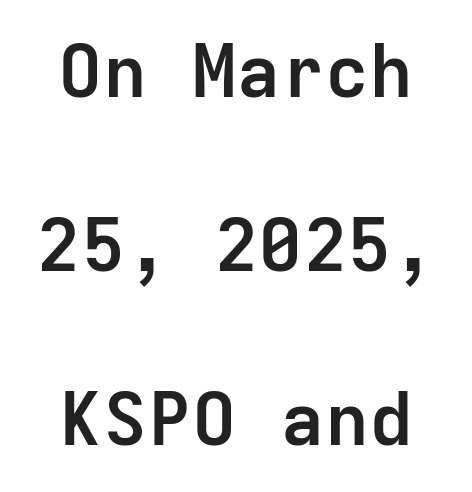
{"serif": "no", "italic": "no", "bold": "yes", "weight": "semibold", "width": "normal", "stroke_contrast": "low", "x_height": "medium", "monospaced": "yes", "underline": "no", "align": "center", "line_spacing": "loose", "line_spacing_ratio": 2.35, "letter_spacing": "normal", "letter_spacing_em": 0.0, "glyph_px": 74}
